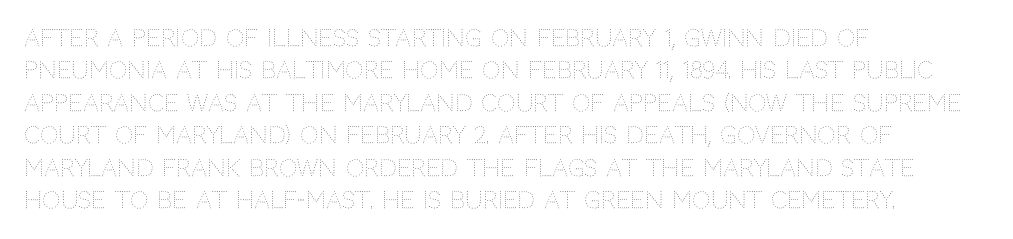
The tracking reads as untouched default to a designer's eye. Layout note: lines flush left. Students, observe: this is what conventionally led text looks like. Underline: absent.
